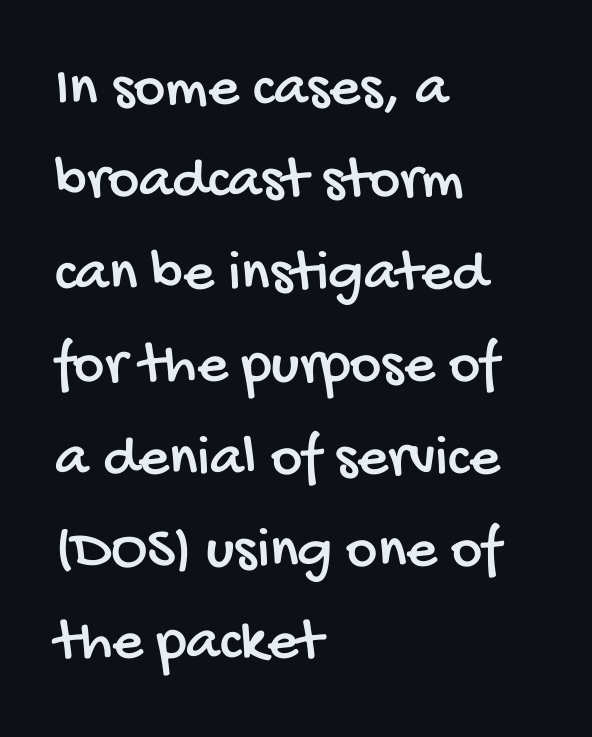
{"serif": "no", "width": "condensed", "stroke_contrast": "low", "x_height": "large", "monospaced": "no", "underline": "no", "align": "left", "line_spacing": "normal", "line_spacing_ratio": 1.54, "letter_spacing": "normal", "letter_spacing_em": 0.0, "glyph_px": 60}
